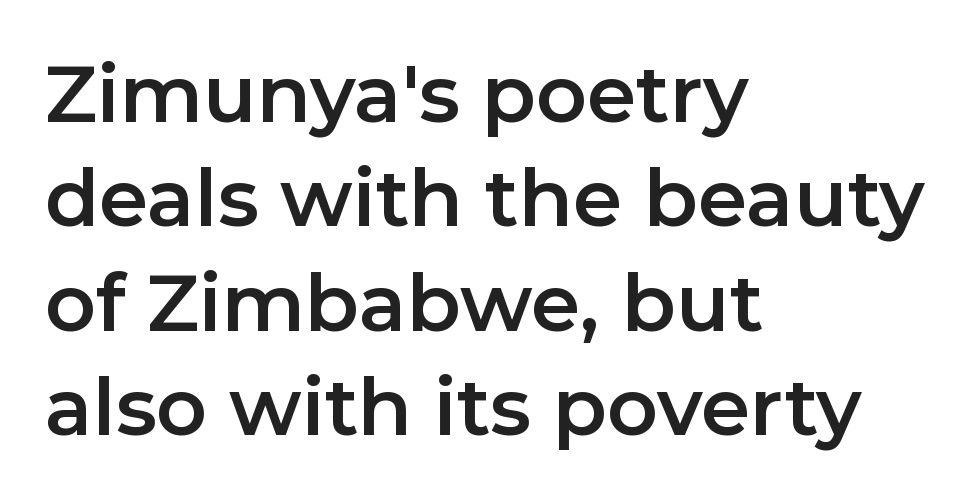
Q: Is the text italic (slanted)? A: No, it is upright.
Q: Is the typeface a serif or a sans-serif typeface? A: Sans-serif.
Q: Is the text underlined? A: No.
Q: How is the paragraph aligned? A: Left-aligned.
Q: Is the spacing between letters normal or unusually wide? A: Normal.
Q: Is the spacing between lines tight, normal or loose? A: Normal.
Q: Width (condensed, normal, or wide)? A: Normal.
Q: Stroke contrast? A: Low.
Q: x-height? A: Medium.
Q: Monospaced? A: No.
